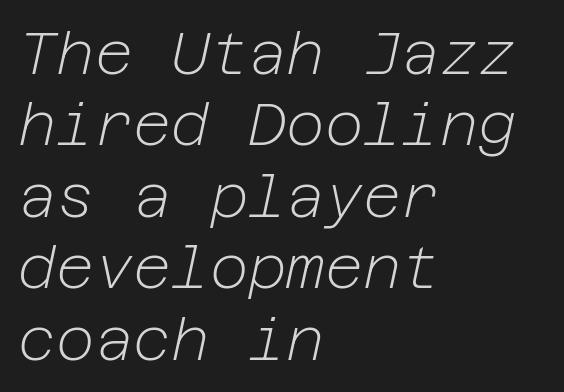
Check the space under the baseline: it is left empty. You can tell it's italic because the verticals aren't actually vertical. The rendering keeps characters at their native spacing. Ink coverage per letter is moderate at most. The ragged edge is on the right, which tells us the setting is flush left.
